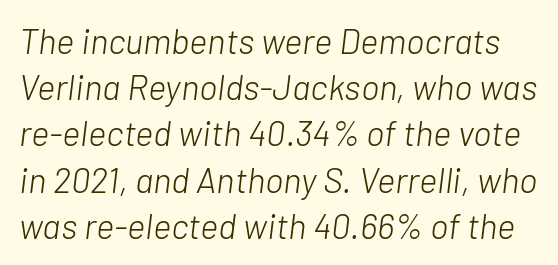
{"italic": "yes", "lean": "right", "slant_degrees": 7, "bold": "no", "weight": "light", "width": "normal", "stroke_contrast": "low", "x_height": "medium", "monospaced": "no", "underline": "no", "line_spacing": "normal", "line_spacing_ratio": 1.32, "letter_spacing": "normal", "letter_spacing_em": 0.0, "glyph_px": 35}
